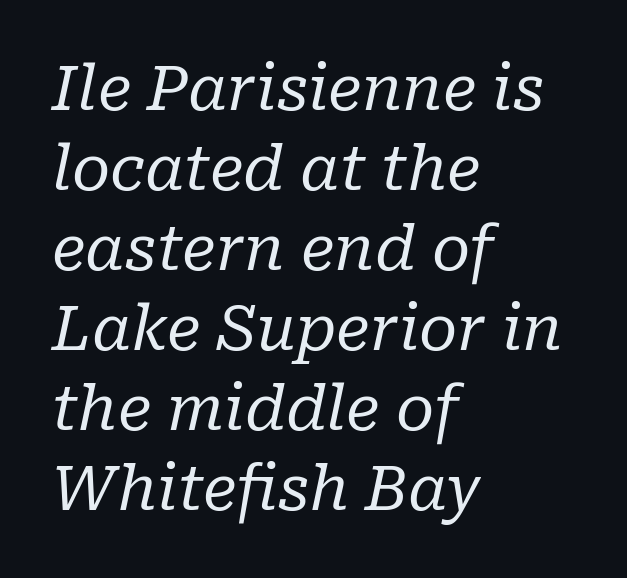
Q: Is the text bold? A: No.
Q: Is the text italic (slanted)? A: Yes, it leans right by about 10 degrees.
Q: Is the typeface a serif or a sans-serif typeface? A: Serif.
Q: Is the text underlined? A: No.
Q: How is the paragraph aligned? A: Left-aligned.
Q: Is the spacing between letters normal or unusually wide? A: Normal.
Q: Is the spacing between lines tight, normal or loose? A: Normal.
Q: Width (condensed, normal, or wide)? A: Normal.
Q: Stroke contrast? A: Low.
Q: x-height? A: Medium.
Q: Monospaced? A: No.
